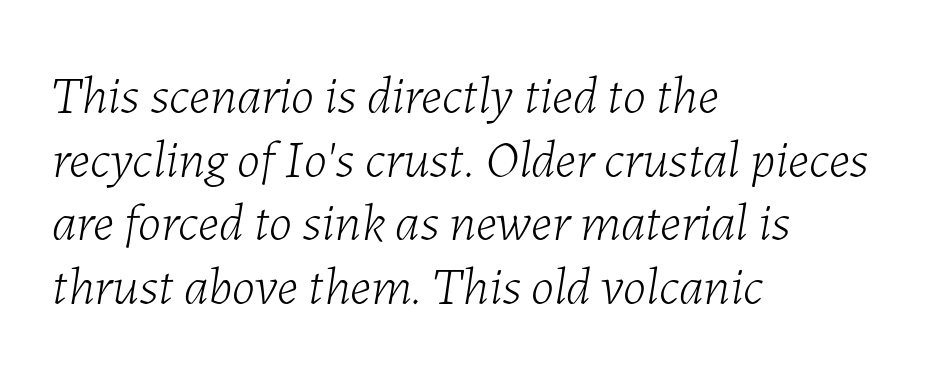
Q: Is the text bold? A: No.
Q: Is the text italic (slanted)? A: Yes, it leans right by about 7 degrees.
Q: Is the text underlined? A: No.
Q: How is the paragraph aligned? A: Left-aligned.
Q: Is the spacing between letters normal or unusually wide? A: Normal.
Q: Width (condensed, normal, or wide)? A: Normal.
Q: Stroke contrast? A: Low.
Q: x-height? A: Medium.
Q: Monospaced? A: No.
